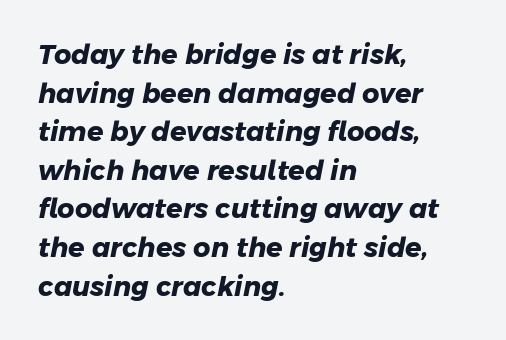
Q: Is the text bold? A: Yes.
Q: Is the text underlined? A: No.
Q: How is the paragraph aligned? A: Left-aligned.
Q: Is the spacing between letters normal or unusually wide? A: Normal.
Q: Is the spacing between lines tight, normal or loose? A: Normal.
